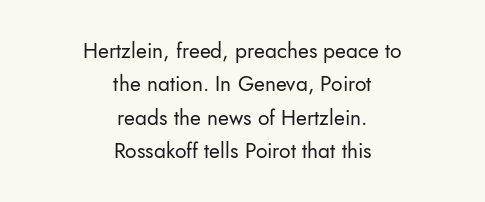
The image shows 21 px text type, upright; set centered, normal line spacing (1.59x), normal letter spacing, not underlined.
